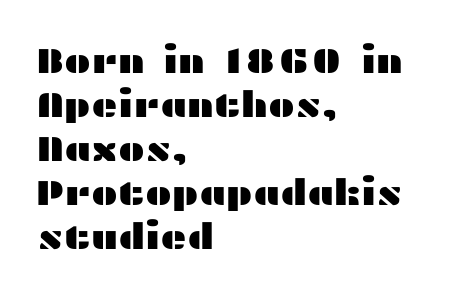
Tracking value appears to be zero — textbook default spacing. The face used here is proportionally spaced, like ordinary book or web type. Does the lettering tilt? It doesn't — this is upright. Line starts are locked; line ends wander.
